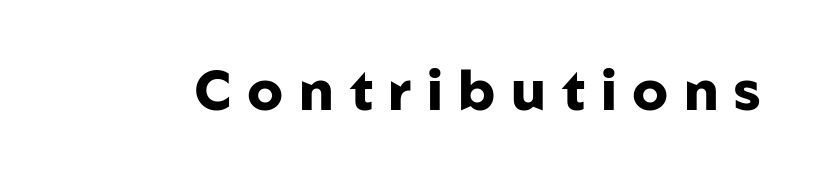
Every letter is thick-stroked: bold, no question. The glyphs in this specimen are sans serif. Looks like regular typesetting: each glyph gets only the width it needs. A clean baseline with only descenders dipping below it. Posture: vertical.
